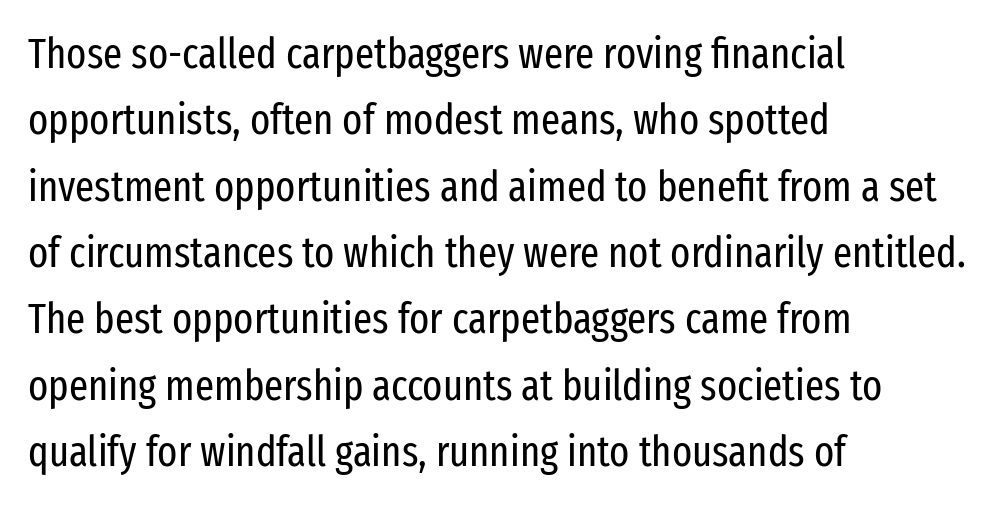
{"serif": "no", "italic": "no", "bold": "no", "weight": "regular", "width": "condensed", "stroke_contrast": "low", "x_height": "medium", "monospaced": "no", "underline": "no", "align": "left", "line_spacing": "normal", "line_spacing_ratio": 1.58, "letter_spacing": "normal", "letter_spacing_em": 0.0, "glyph_px": 42}
